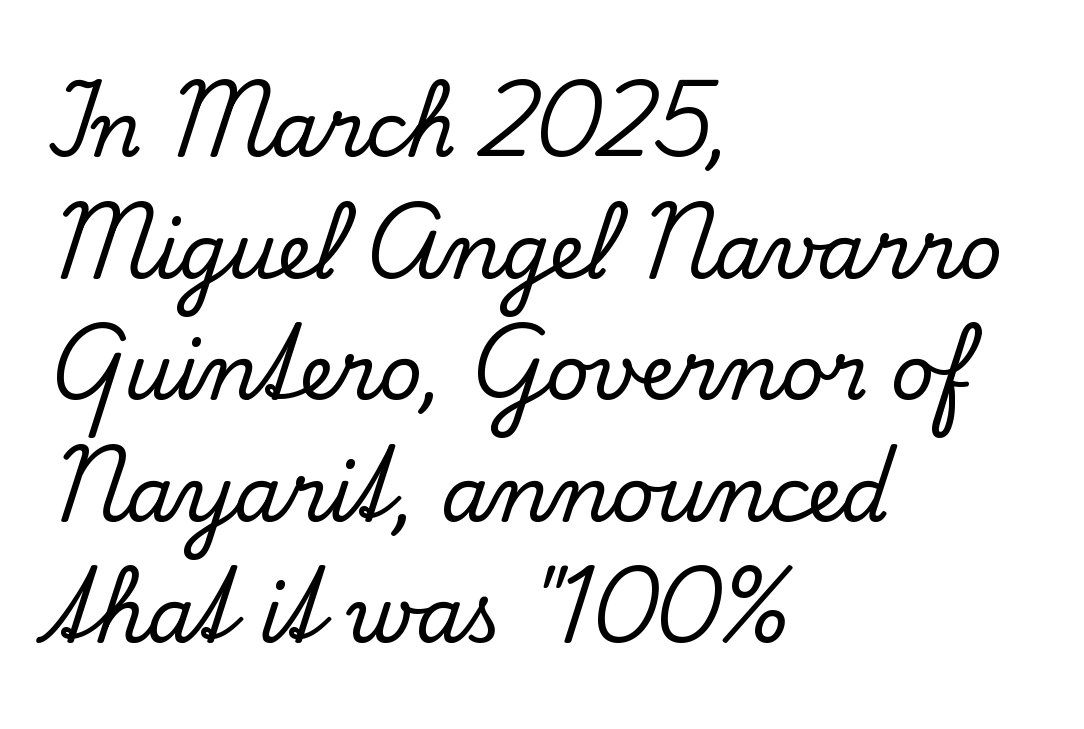
{"serif": "yes", "width": "normal", "stroke_contrast": "low", "x_height": "small", "monospaced": "no", "underline": "no", "align": "left", "line_spacing": "normal", "line_spacing_ratio": 1.6, "letter_spacing": "normal", "letter_spacing_em": 0.0, "glyph_px": 76}
